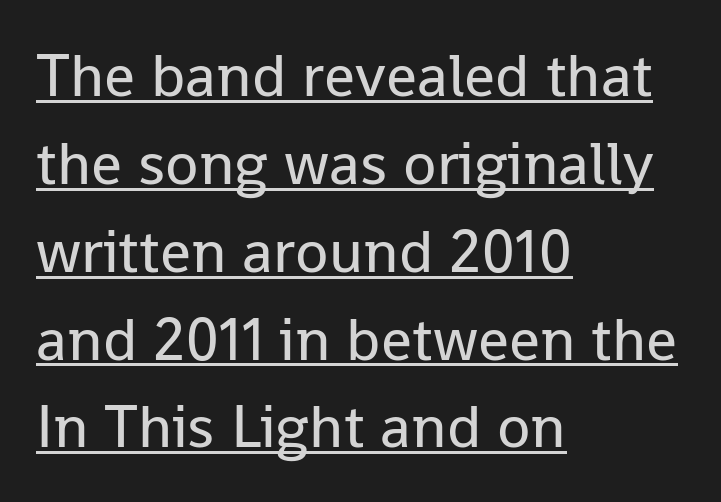
{"serif": "no", "italic": "no", "bold": "no", "weight": "regular", "width": "normal", "stroke_contrast": "low", "x_height": "medium", "monospaced": "no", "underline": "yes", "align": "left", "line_spacing": "normal", "line_spacing_ratio": 1.44, "letter_spacing": "normal", "letter_spacing_em": 0.0, "glyph_px": 61}
